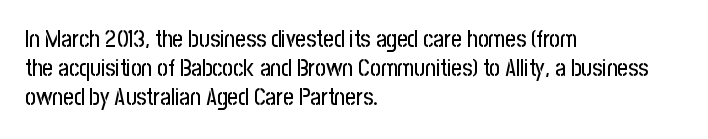
Q: Is the text italic (slanted)? A: No, it is upright.
Q: Is the text underlined? A: No.
Q: How is the paragraph aligned? A: Left-aligned.
Q: Is the spacing between letters normal or unusually wide? A: Normal.
Q: Is the spacing between lines tight, normal or loose? A: Normal.
